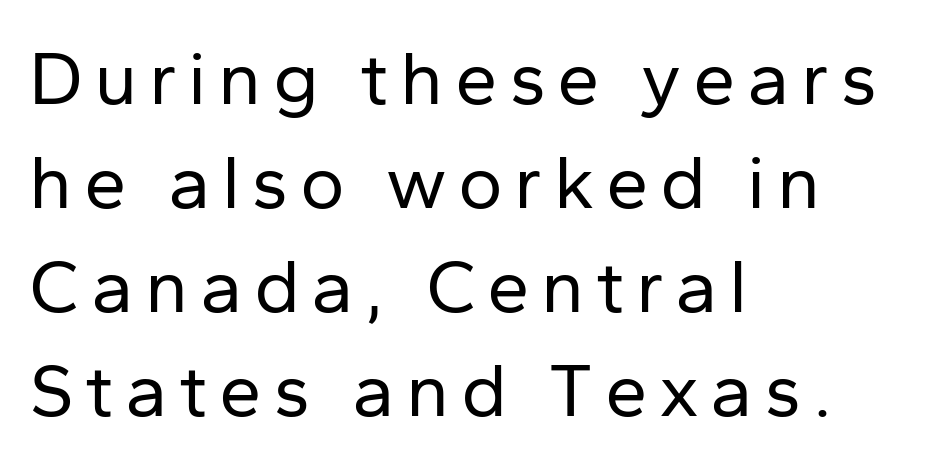
The image shows 76 px regular-weight sans-serif type, upright; set left-aligned, normal line spacing (1.37x), not underlined; low stroke contrast and a medium x-height.
